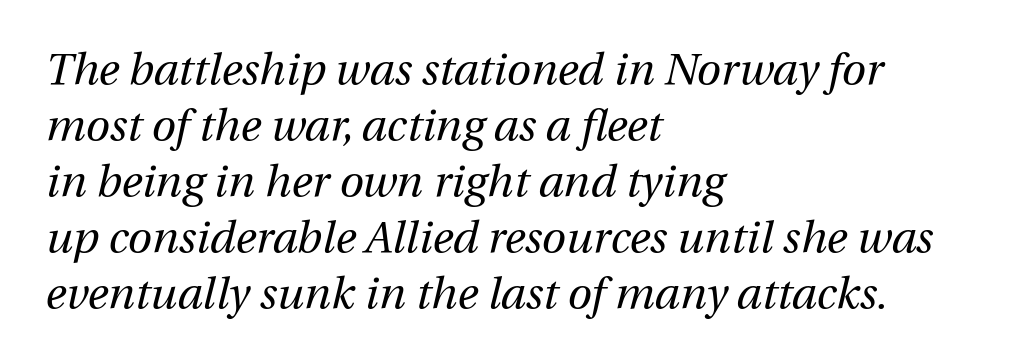
{"italic": "yes", "lean": "right", "slant_degrees": 12, "bold": "no", "weight": "regular", "width": "normal", "stroke_contrast": "medium", "x_height": "medium", "monospaced": "no", "underline": "no", "align": "left", "line_spacing": "normal", "line_spacing_ratio": 1.27, "letter_spacing": "normal", "letter_spacing_em": 0.0, "glyph_px": 44}
